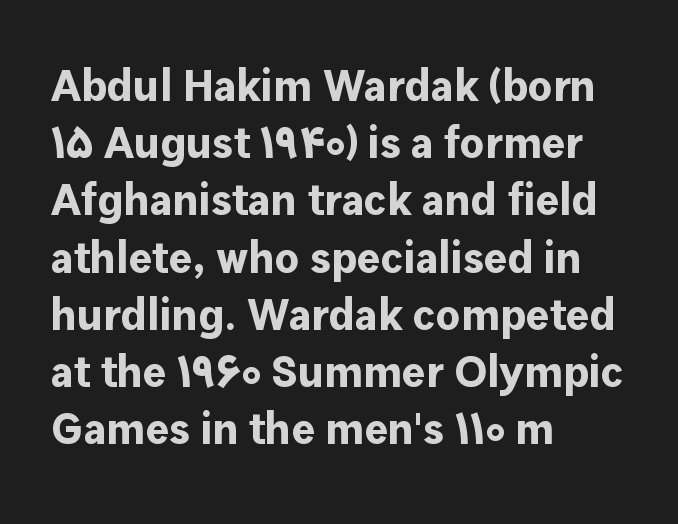
The image shows 44 px bold sans-serif type, upright; set left-aligned, normal line spacing (1.3x), normal letter spacing, not underlined; low stroke contrast and a medium x-height.
